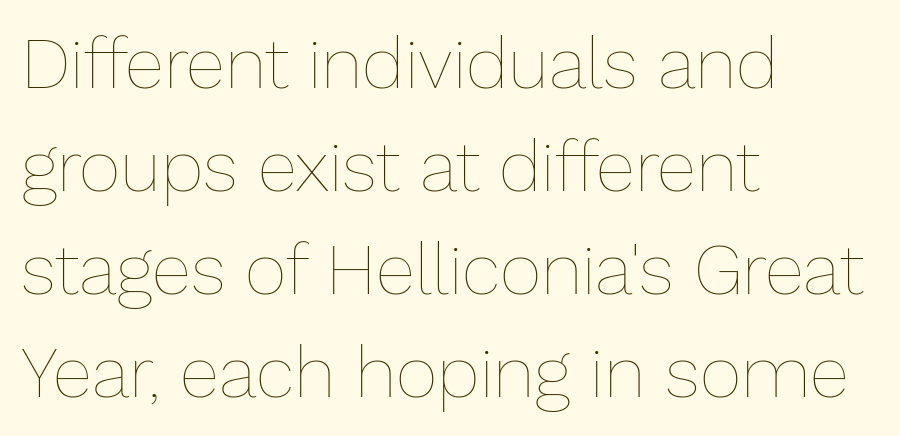
Q: Is the text bold? A: No.
Q: Is the text italic (slanted)? A: No, it is upright.
Q: Is the text underlined? A: No.
Q: How is the paragraph aligned? A: Left-aligned.
Q: Is the spacing between letters normal or unusually wide? A: Normal.
Q: Is the spacing between lines tight, normal or loose? A: Normal.
Q: Width (condensed, normal, or wide)? A: Normal.
Q: Stroke contrast? A: Low.
Q: x-height? A: Medium.
Q: Monospaced? A: No.
